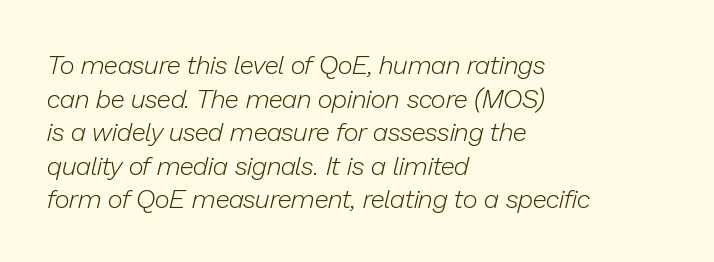
Rows of type keep a routine distance in the vertical direction. The characters are drawn with everyday or finer stroke widths. Honestly, there is no underline to notice here at all. You could call the tracking neutral — neither tight nor loose. These lines stack with their left ends in a neat column.
